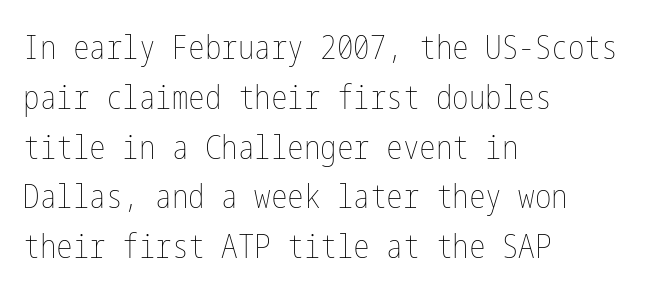
{"italic": "no", "bold": "no", "weight": "thin", "width": "condensed", "stroke_contrast": "low", "x_height": "medium", "underline": "no", "align": "left", "line_spacing": "normal", "line_spacing_ratio": 1.51, "letter_spacing": "normal", "letter_spacing_em": 0.0, "glyph_px": 33}
